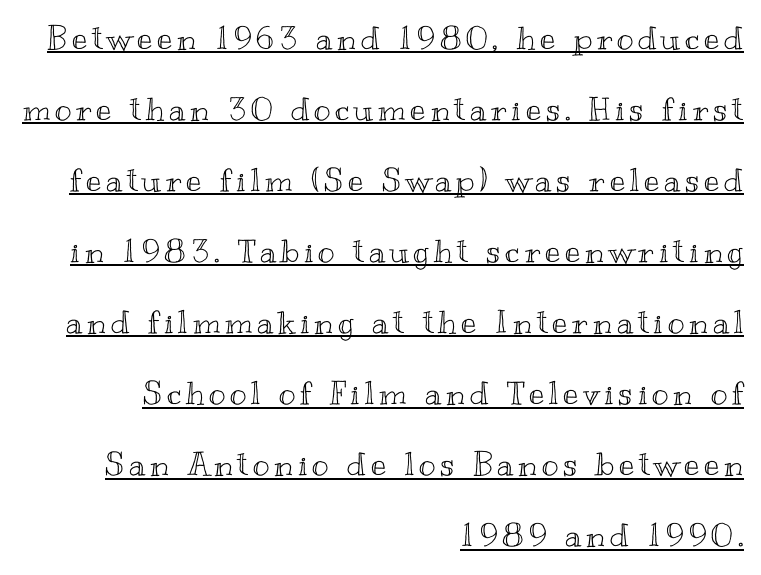
{"italic": "no", "width": "wide", "x_height": "small", "monospaced": "no", "underline": "yes", "align": "right", "line_spacing": "loose", "line_spacing_ratio": 2.22, "glyph_px": 32}
